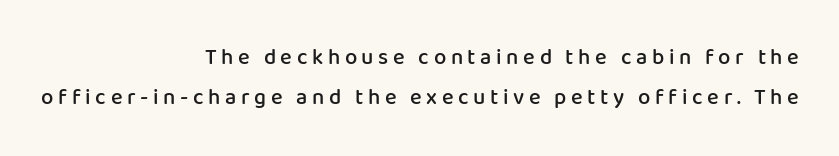
The typography opts for an upright posture over an oblique one. Honestly, the letter spacing is so wide it's the main thing you notice. Honestly, there is no underline to notice here at all. A bit beefed up — I'd call it semibold rather than bold. The paragraph has a hard right edge and a soft left edge.
